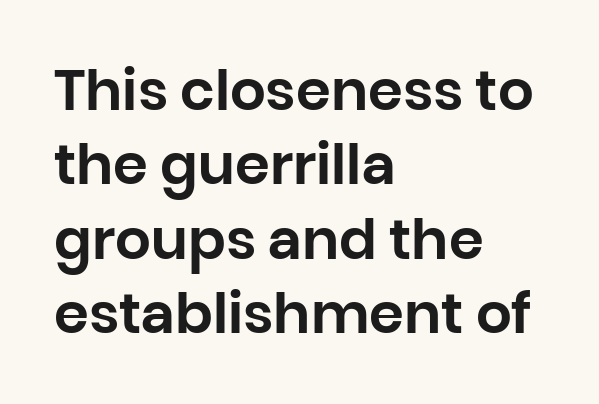
{"serif": "no", "italic": "no", "width": "normal", "stroke_contrast": "low", "x_height": "large", "monospaced": "no", "underline": "no", "align": "left", "line_spacing": "normal", "line_spacing_ratio": 1.33, "letter_spacing": "normal", "letter_spacing_em": 0.0, "glyph_px": 56}
